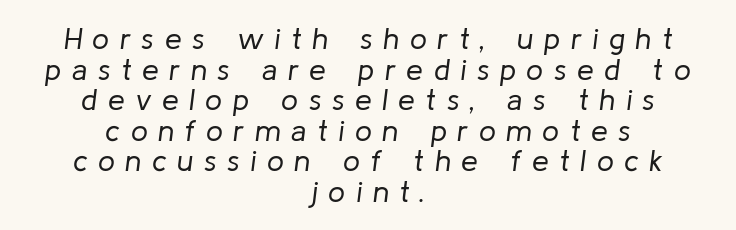
{"italic": "yes", "lean": "right", "slant_degrees": 8, "bold": "no", "weight": "regular", "width": "normal", "stroke_contrast": "low", "x_height": "medium", "monospaced": "no", "underline": "no", "align": "center", "line_spacing": "tight", "line_spacing_ratio": 1.02, "letter_spacing": "wide", "letter_spacing_em": 0.35, "glyph_px": 30}
